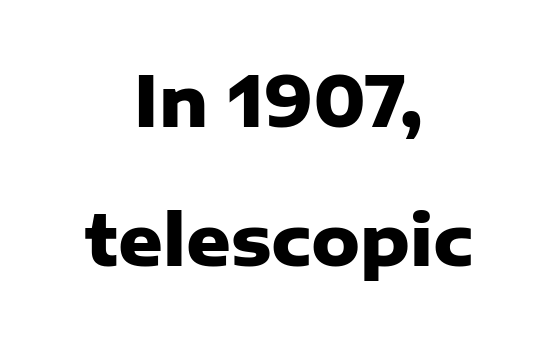
The image shows 69 px heavy sans-serif type, upright; set centered, loose line spacing (2.01x), normal letter spacing, not underlined; low stroke contrast and a medium x-height.
